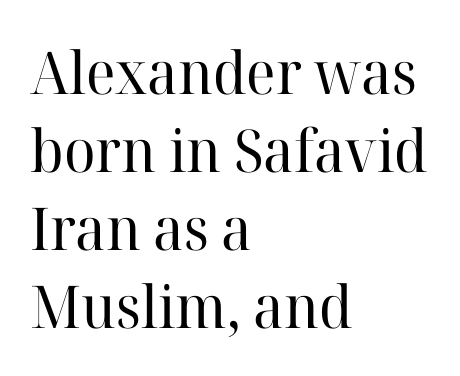
The image shows 59 px regular-weight serif type, upright; set left-aligned, normal line spacing (1.32x), normal letter spacing, not underlined; high stroke contrast and a medium x-height.
